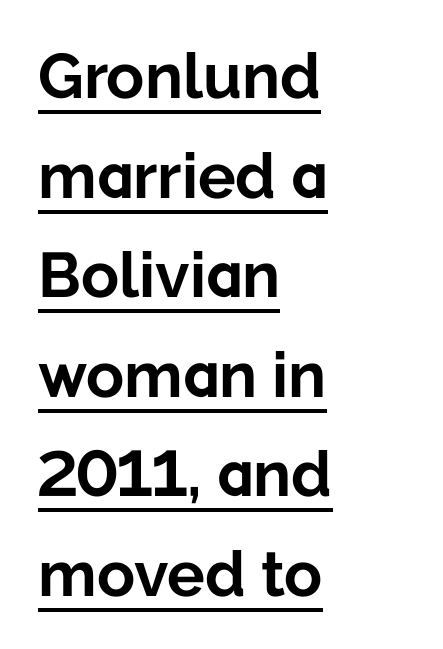
This is sans-serif lettering, the kind often seen on screens and signage. This sample uses an upright cut, with every glyph sitting square on the baseline. Characters follow at the spacing the type designer built in. Alignment: flush left. Strokes here are thick enough to call this a true bold.
